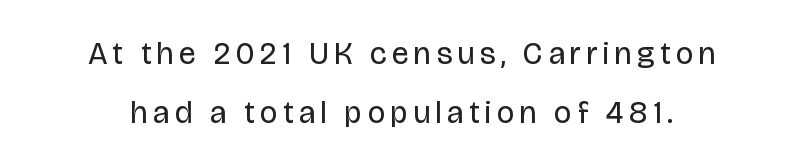
Q: Is the text bold? A: No.
Q: Is the text italic (slanted)? A: No, it is upright.
Q: Is the typeface a serif or a sans-serif typeface? A: Sans-serif.
Q: Is the text underlined? A: No.
Q: Is the spacing between lines tight, normal or loose? A: Loose.
Q: Width (condensed, normal, or wide)? A: Condensed.
Q: Stroke contrast? A: Low.
Q: x-height? A: Large.
Q: Monospaced? A: No.
